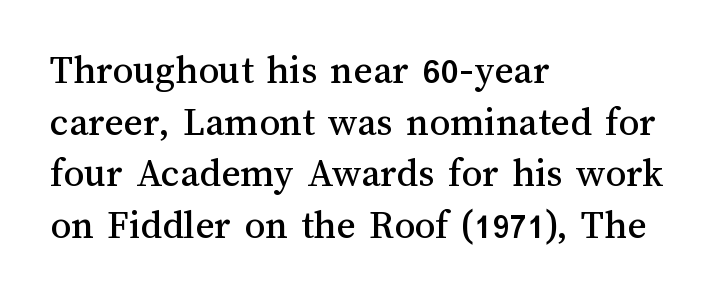
Q: Is the text italic (slanted)? A: No, it is upright.
Q: Is the text underlined? A: No.
Q: How is the paragraph aligned? A: Left-aligned.
Q: Is the spacing between letters normal or unusually wide? A: Normal.
Q: Is the spacing between lines tight, normal or loose? A: Normal.
Q: Width (condensed, normal, or wide)? A: Normal.
Q: Stroke contrast? A: Medium.
Q: x-height? A: Medium.
Q: Monospaced? A: No.
